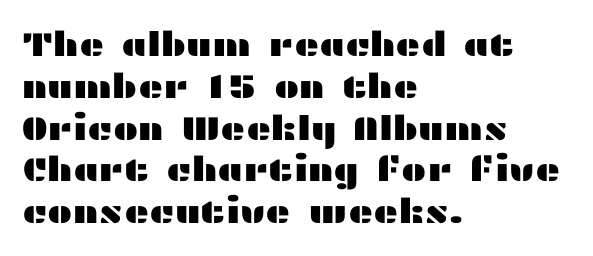
Q: Is the text italic (slanted)? A: No, it is upright.
Q: Is the typeface a serif or a sans-serif typeface? A: Sans-serif.
Q: Is the text underlined? A: No.
Q: How is the paragraph aligned? A: Left-aligned.
Q: Is the spacing between letters normal or unusually wide? A: Normal.
Q: Width (condensed, normal, or wide)? A: Wide.
Q: Stroke contrast? A: Medium.
Q: x-height? A: Medium.
Q: Monospaced? A: No.
